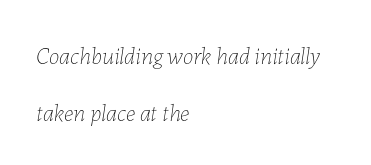
The image shows 24 px text type, italic (leaning right); set left-aligned, loose line spacing (2.37x), normal letter spacing, not underlined.
